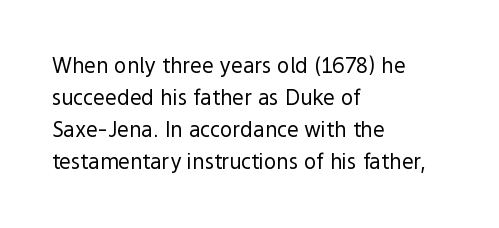
The image shows 21 px text type, upright; set left-aligned, normal line spacing (1.53x), normal letter spacing, not underlined.
